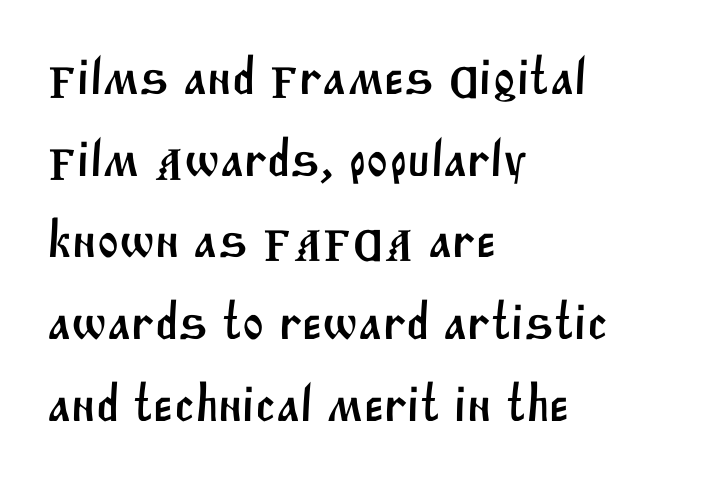
Q: Is the typeface a serif or a sans-serif typeface? A: Sans-serif.
Q: Is the text underlined? A: No.
Q: How is the paragraph aligned? A: Left-aligned.
Q: Is the spacing between letters normal or unusually wide? A: Normal.
Q: Is the spacing between lines tight, normal or loose? A: Normal.
Q: Width (condensed, normal, or wide)? A: Normal.
Q: Stroke contrast? A: Medium.
Q: x-height? A: Large.
Q: Monospaced? A: No.
